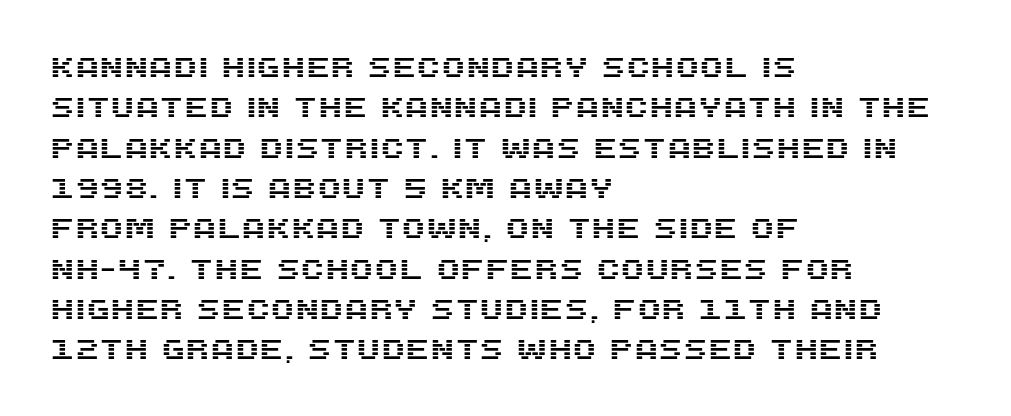
The image shows 28 px sans-serif type, upright; set left-aligned, normal line spacing (1.44x), normal letter spacing, not underlined; medium stroke contrast and a large x-height.
